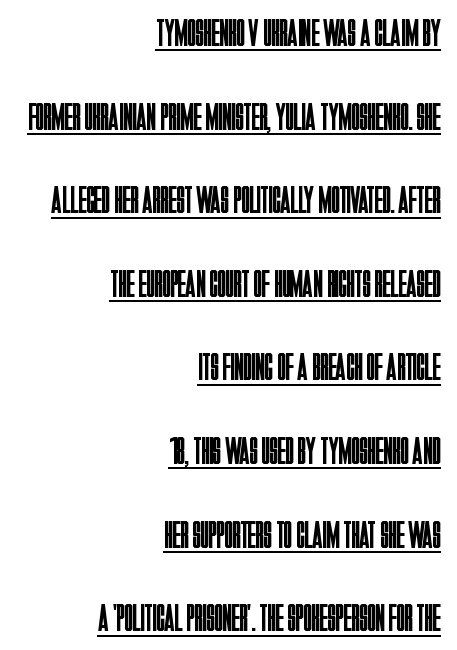
{"serif": "no", "italic": "no", "bold": "no", "weight": "regular", "width": "condensed", "stroke_contrast": "low", "x_height": "large", "monospaced": "no", "underline": "yes", "align": "right", "line_spacing": "loose", "line_spacing_ratio": 2.2, "letter_spacing": "normal", "letter_spacing_em": 0.0, "glyph_px": 38}
